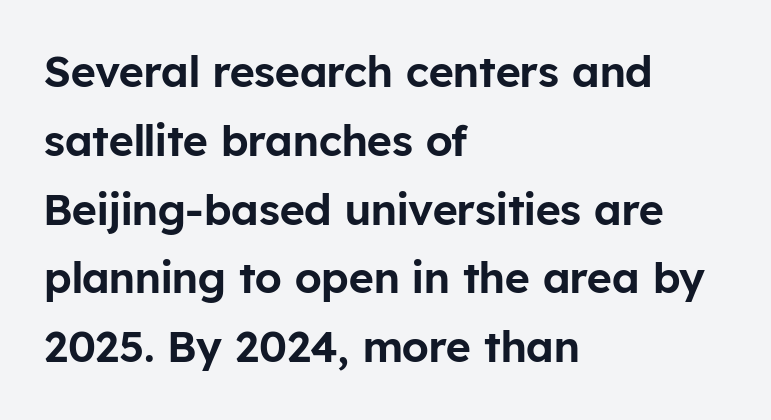
The image shows 43 px sans-serif type, upright; set left-aligned, normal line spacing (1.6x), normal letter spacing, not underlined; low stroke contrast and a medium x-height.
